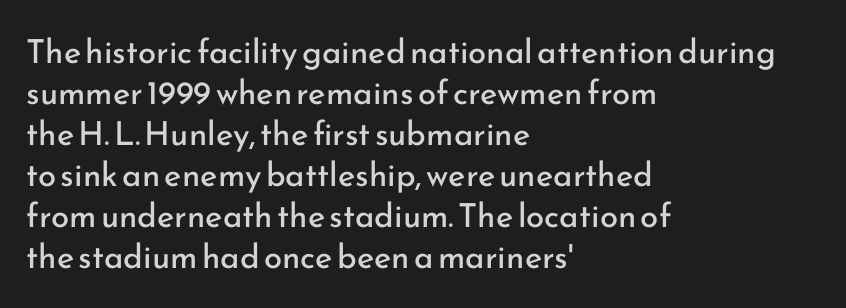
You could not count columns in this text — the font is proportionally spaced. Line starts are locked; line ends wander. The glyphs are unaccompanied by any horizontal stroke below them. Characters remain perfectly vertical along every line. The horizontal fit of the characters is conventional and even.
